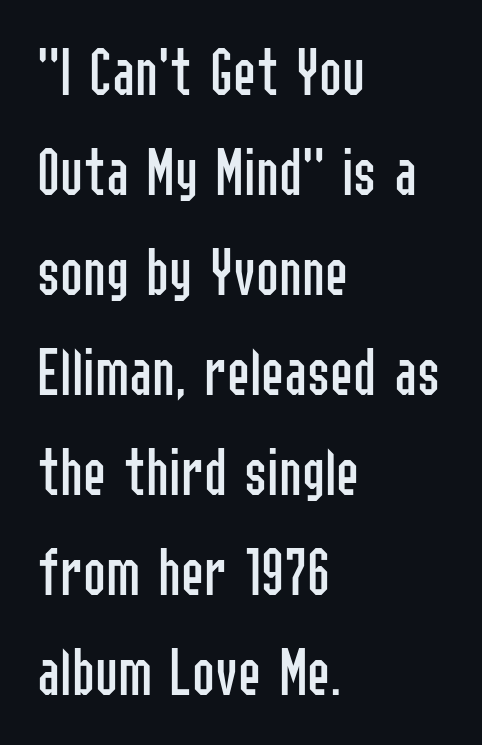
The image shows 69 px regular-weight, condensed sans-serif type, upright; set left-aligned, normal line spacing (1.45x), normal letter spacing, not underlined; low stroke contrast and a medium x-height.
